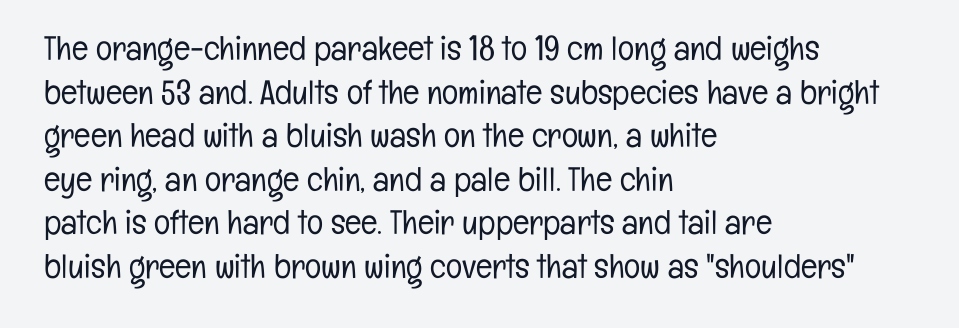
The image shows 34 px light, condensed sans-serif type, upright; set left-aligned, normal line spacing (1.28x), normal letter spacing, not underlined; low stroke contrast and a medium x-height.
